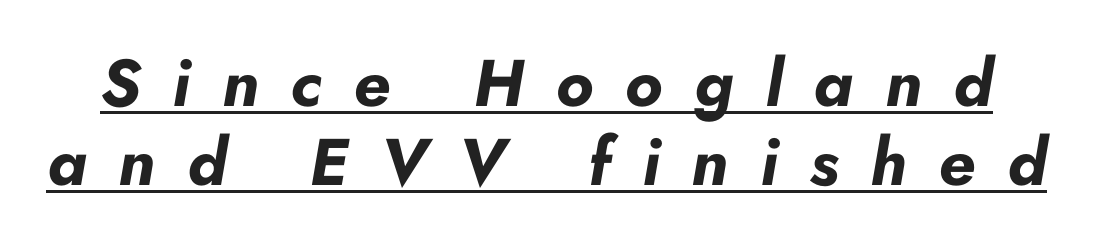
Q: Is the text bold? A: Yes.
Q: Is the text italic (slanted)? A: Yes, it leans right by about 10 degrees.
Q: Is the text underlined? A: Yes.
Q: Is the spacing between letters normal or unusually wide? A: Unusually wide.
Q: Width (condensed, normal, or wide)? A: Normal.
Q: Stroke contrast? A: Low.
Q: x-height? A: Small.
Q: Monospaced? A: No.
